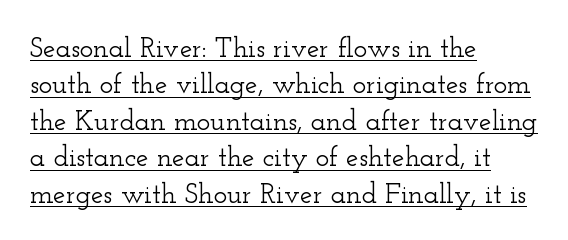
The letters carry serifs — small finishing strokes at the ends of their stems. Students, observe: this is what conventionally led text looks like. Note the varied advance widths — an 'i' is clearly narrower than an 'm'. The letters stand upright; this is a roman face. The gaps between neighbouring characters are ordinary and unremarkable.
